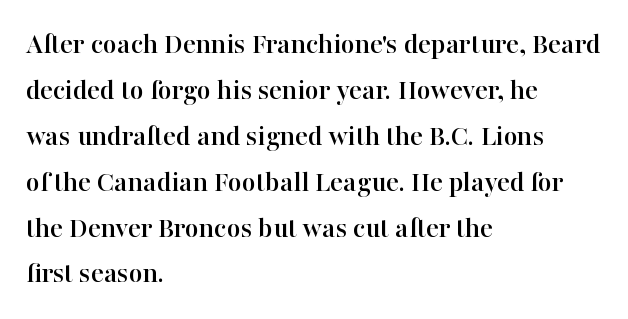
Q: Is the text italic (slanted)? A: No, it is upright.
Q: Is the typeface a serif or a sans-serif typeface? A: Serif.
Q: Is the text underlined? A: No.
Q: How is the paragraph aligned? A: Left-aligned.
Q: Is the spacing between letters normal or unusually wide? A: Normal.
Q: Is the spacing between lines tight, normal or loose? A: Normal.
Q: Width (condensed, normal, or wide)? A: Normal.
Q: Stroke contrast? A: High.
Q: x-height? A: Medium.
Q: Monospaced? A: No.
